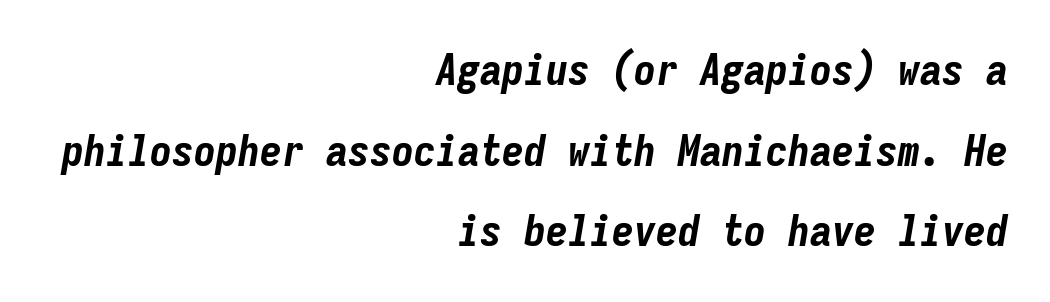
Rendered with sloped, italic letterforms. Compared with typical body copy, the letter spacing here is the same. Compared with a flush-left layout, this one pins lines to the opposite, right side. Glance below the letters and you will spot only blank space.
